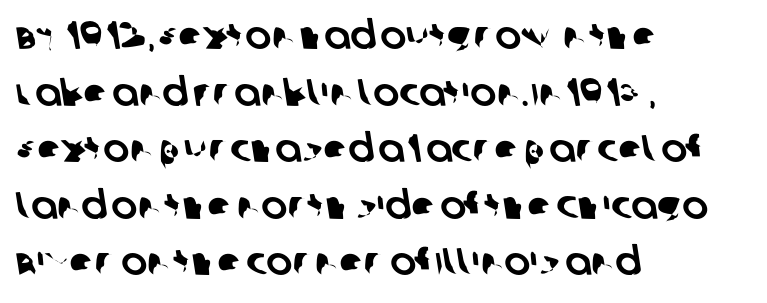
The image shows 39 px sans-serif type; set left-aligned, normal line spacing (1.45x), normal letter spacing, not underlined; low stroke contrast and a large x-height.
